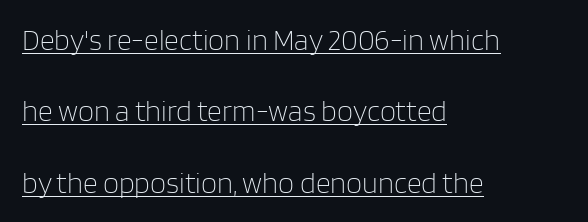
{"serif": "no", "italic": "no", "bold": "no", "weight": "light", "width": "normal", "stroke_contrast": "low", "x_height": "large", "monospaced": "no", "underline": "yes", "align": "left", "line_spacing": "loose", "line_spacing_ratio": 2.46, "letter_spacing": "normal", "letter_spacing_em": 0.0, "glyph_px": 29}
